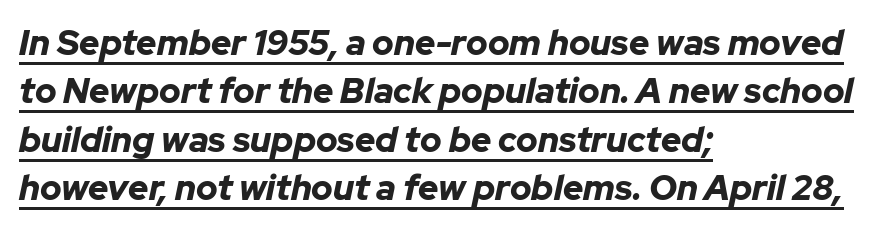
The image shows 35 px bold type, italic (leaning right); set left-aligned, normal line spacing (1.38x), normal letter spacing, underlined; low stroke contrast and a medium x-height.
